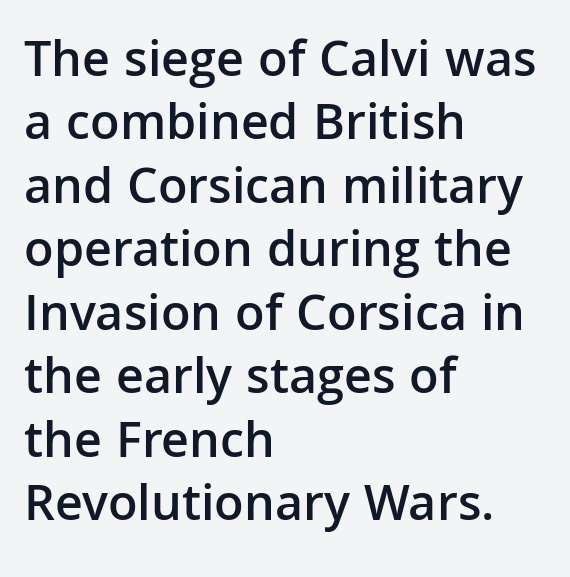
{"serif": "no", "italic": "no", "bold": "semi", "weight": "semibold", "width": "normal", "stroke_contrast": "low", "x_height": "medium", "monospaced": "no", "underline": "no", "align": "left", "line_spacing_ratio": 1.22, "letter_spacing": "normal", "letter_spacing_em": 0.0, "glyph_px": 52}
